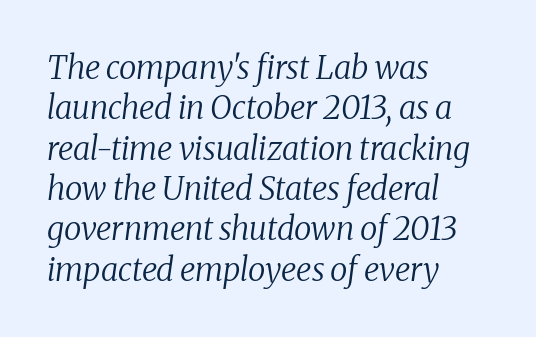
Q: Is the text bold? A: No.
Q: Is the text italic (slanted)? A: Yes, it leans right by about 8 degrees.
Q: Is the typeface a serif or a sans-serif typeface? A: Serif.
Q: Is the text underlined? A: No.
Q: How is the paragraph aligned? A: Left-aligned.
Q: Is the spacing between letters normal or unusually wide? A: Normal.
Q: Is the spacing between lines tight, normal or loose? A: Normal.
Q: Width (condensed, normal, or wide)? A: Normal.
Q: Stroke contrast? A: Medium.
Q: x-height? A: Medium.
Q: Monospaced? A: No.
